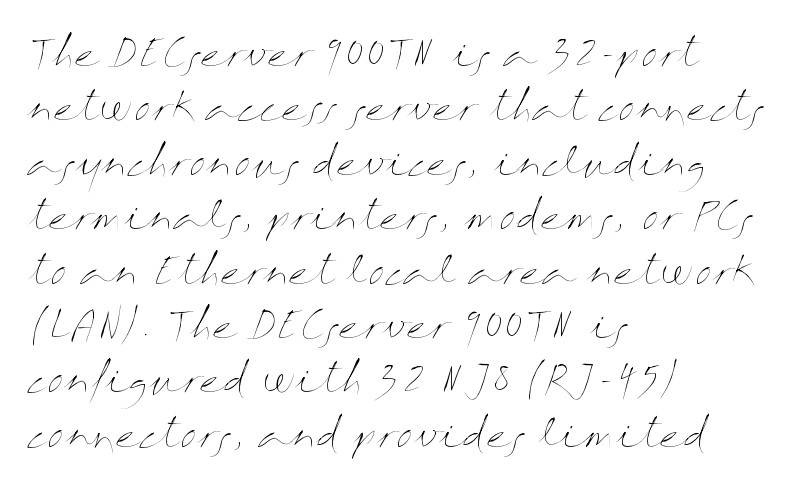
{"bold": "no", "weight": "thin", "width": "wide", "stroke_contrast": "medium", "x_height": "medium", "monospaced": "no", "underline": "no", "align": "left", "line_spacing": "normal", "line_spacing_ratio": 1.47, "letter_spacing": "normal", "letter_spacing_em": 0.0, "glyph_px": 37}
